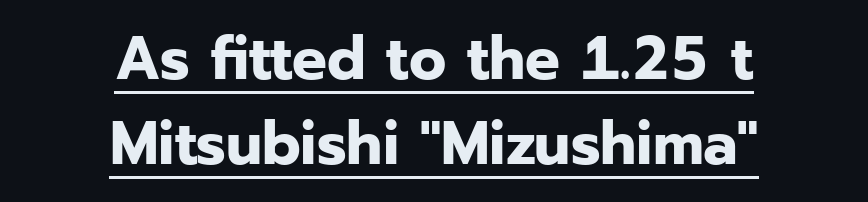
{"serif": "no", "italic": "no", "bold": "yes", "weight": "bold", "width": "normal", "stroke_contrast": "low", "x_height": "medium", "monospaced": "no", "underline": "yes", "align": "center", "line_spacing": "normal", "line_spacing_ratio": 1.39, "letter_spacing": "normal", "letter_spacing_em": 0.0, "glyph_px": 61}
